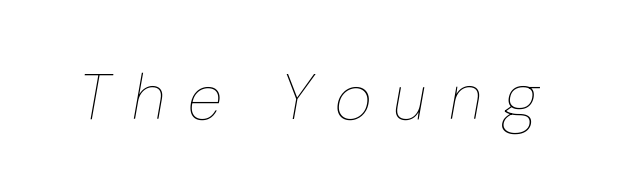
The image shows 64 px thin type, italic (leaning right); set unusually wide letter spacing (+0.35 em), not underlined; low stroke contrast and a medium x-height.
